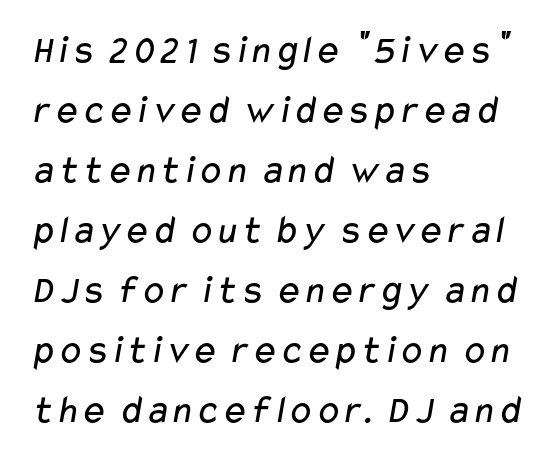
{"serif": "no", "bold": "no", "weight": "regular", "width": "wide", "stroke_contrast": "low", "x_height": "medium", "monospaced": "no", "underline": "no", "align": "left", "line_spacing": "normal", "line_spacing_ratio": 1.5, "letter_spacing": "normal", "letter_spacing_em": 0.0, "glyph_px": 40}
